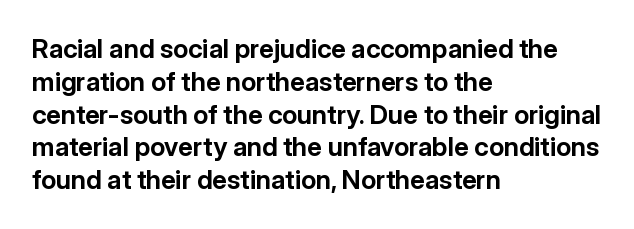
Q: Is the text bold? A: Yes.
Q: Is the text italic (slanted)? A: No, it is upright.
Q: Is the text underlined? A: No.
Q: How is the paragraph aligned? A: Left-aligned.
Q: Is the spacing between letters normal or unusually wide? A: Normal.
Q: Is the spacing between lines tight, normal or loose? A: Normal.
